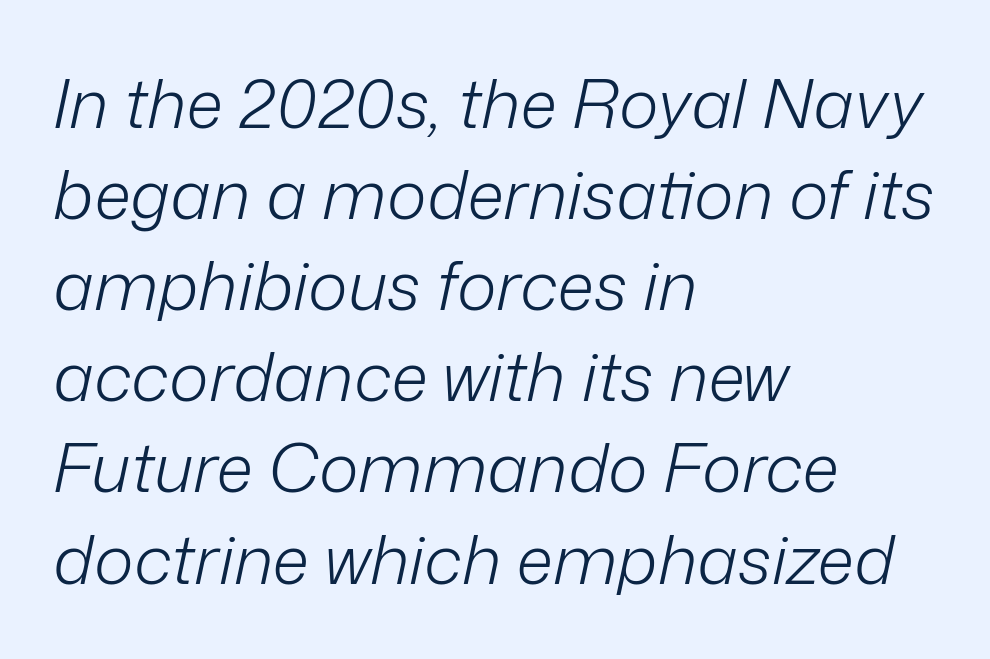
Q: Is the text bold? A: No.
Q: Is the text italic (slanted)? A: Yes, it leans right by about 12 degrees.
Q: Is the text underlined? A: No.
Q: How is the paragraph aligned? A: Left-aligned.
Q: Is the spacing between letters normal or unusually wide? A: Normal.
Q: Is the spacing between lines tight, normal or loose? A: Normal.
Q: Width (condensed, normal, or wide)? A: Normal.
Q: Stroke contrast? A: Low.
Q: x-height? A: Medium.
Q: Monospaced? A: No.
